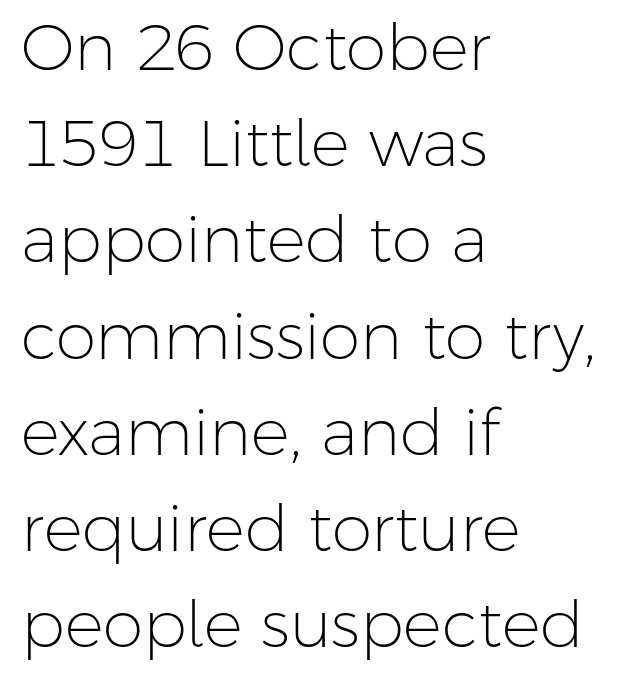
{"serif": "no", "italic": "no", "bold": "no", "weight": "light", "width": "normal", "stroke_contrast": "low", "x_height": "medium", "monospaced": "no", "underline": "no", "align": "left", "line_spacing": "normal", "line_spacing_ratio": 1.48, "letter_spacing": "normal", "letter_spacing_em": 0.0, "glyph_px": 65}
